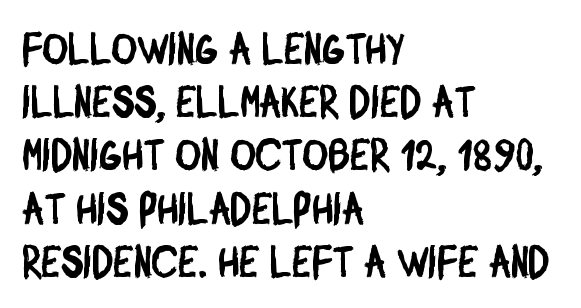
The image shows 44 px condensed sans-serif type; set left-aligned, line spacing 1.21x, normal letter spacing, not underlined; low stroke contrast and a large x-height.
